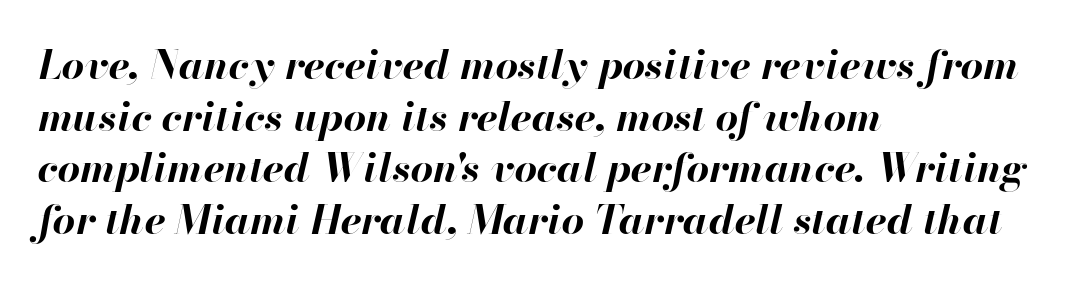
Tracking here is standard; glyphs follow each other at the usual distance. The strip under each line holds only bare page. Think of a printed novel: that variable character pitch is what you see here. The passage shown leans; its letterforms are oblique. Vertically, the passage feels balanced, rows spaced as you'd expect.
